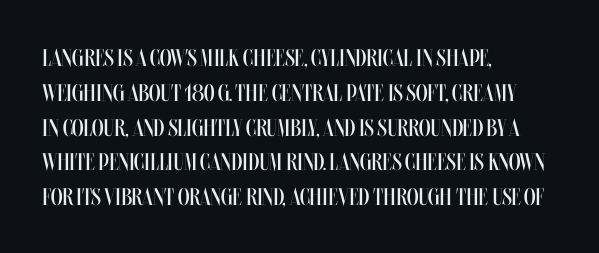
Q: Is the text bold? A: No.
Q: Is the text italic (slanted)? A: No, it is upright.
Q: Is the text underlined? A: No.
Q: How is the paragraph aligned? A: Left-aligned.
Q: Is the spacing between letters normal or unusually wide? A: Normal.
Q: Is the spacing between lines tight, normal or loose? A: Normal.
